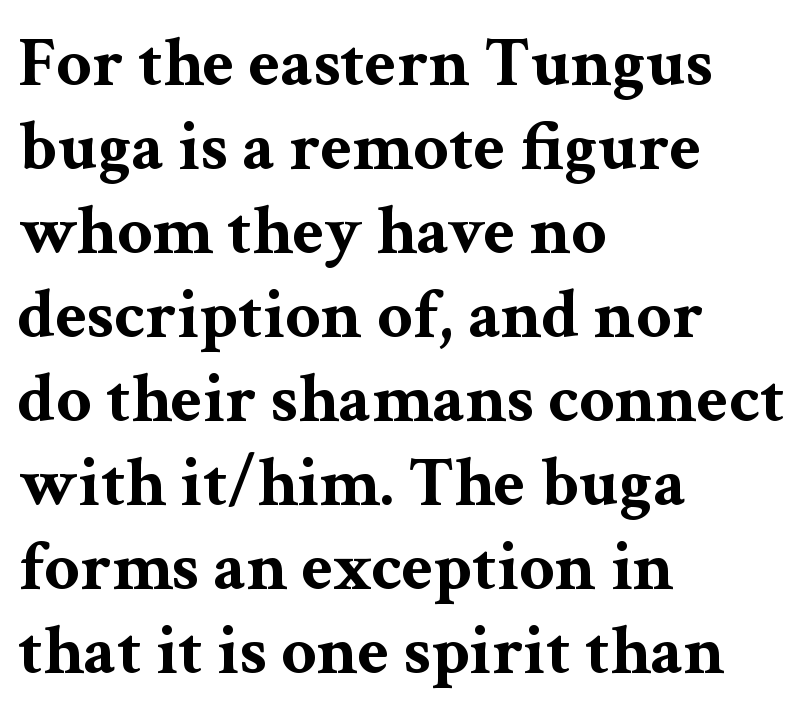
The face used here is seriffed, in the tradition of book romans. The string is rendered with underlining switched off. If you drew a ruler down the left edge, every line would touch it. Here the glyphs are tracked normally, forming tight word shapes.
